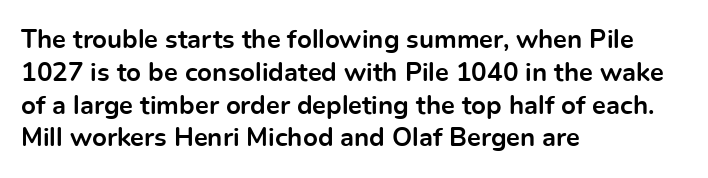
Q: Is the text bold? A: Yes.
Q: Is the text italic (slanted)? A: No, it is upright.
Q: Is the text underlined? A: No.
Q: How is the paragraph aligned? A: Left-aligned.
Q: Is the spacing between letters normal or unusually wide? A: Normal.
Q: Is the spacing between lines tight, normal or loose? A: Normal.
